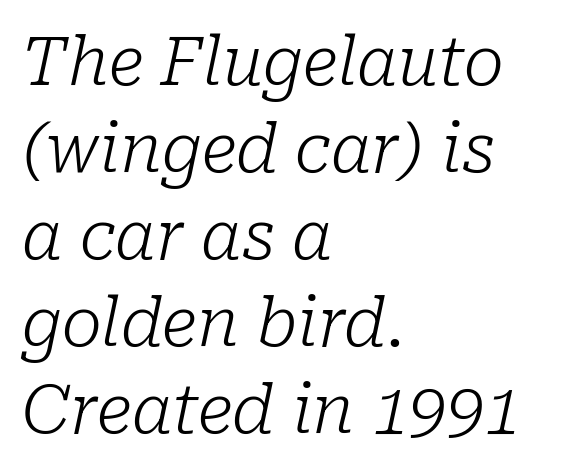
Where is the straight margin? On the left. Spacing verdict: proportional, widths tailored to each character. Beneath every word, the page is bare. Leading matches the norm, producing a regular column. In terms of letterspacing, this is plain default setting.
